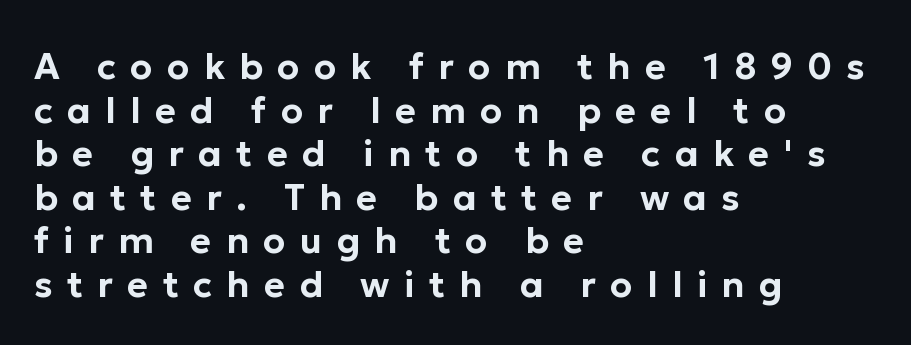
The image shows 36 px sans-serif type, upright; set left-aligned, line spacing 1.21x, unusually wide letter spacing (+0.4 em), not underlined; low stroke contrast and a medium x-height.
